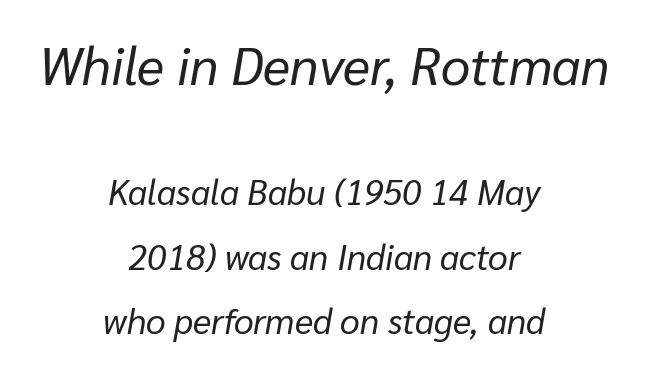
The passage shown leans; its letterforms are oblique. Short and long lines alike share a common midpoint. Caption: standard tracking, unaltered. A student would notice the top passage is typeset larger than what follows. The weight would be labelled regular, book, light, or lighter still. Decoration check: the copy has no underline.
